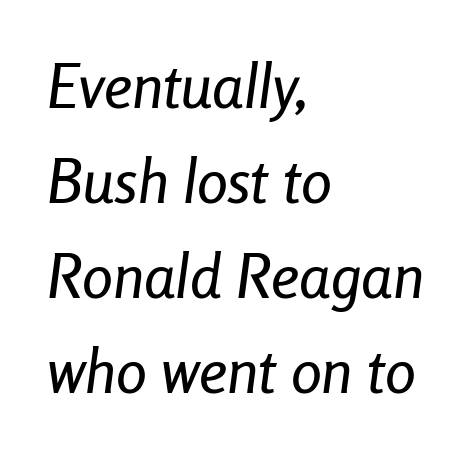
The image shows 62 px condensed type, italic (leaning right); set left-aligned, normal line spacing (1.53x), normal letter spacing, not underlined; low stroke contrast and a medium x-height.
